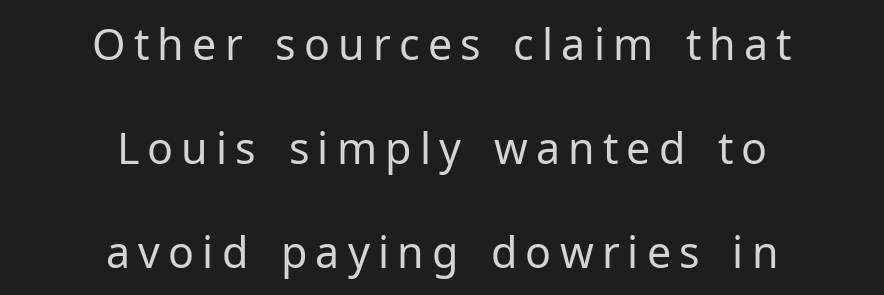
Plain, unruled lines of type. The rendering uses a large line-height, opening up the rows. The passage shown is typed in a proportional face where columns would drift. Teacher's note: observe the equal gaps on both sides — that is centered alignment. Italic? Not at all — the glyphs are vertical.
